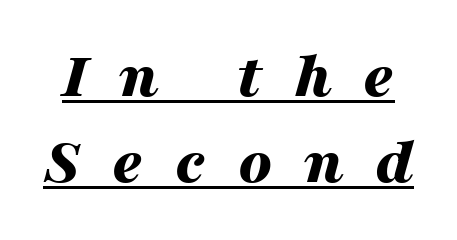
The image shows 66 px bold, wide type, italic (leaning right); set normal line spacing (1.3x), unusually wide letter spacing (+0.48 em), underlined; medium stroke contrast and a medium x-height.
